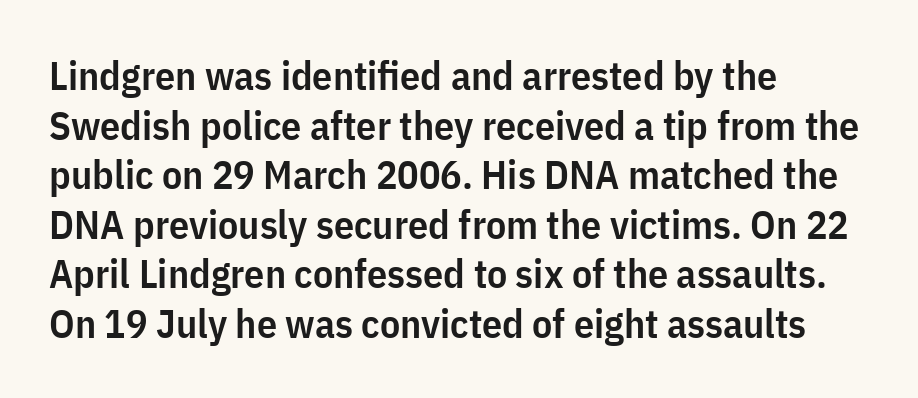
The image shows 40 px semibold, condensed sans-serif type, upright; set left-aligned, line spacing 1.24x, normal letter spacing, not underlined; low stroke contrast and a medium x-height.
